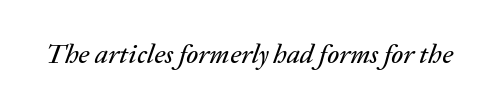
The lettering tilts uniformly, giving the passage an italic look. The space directly below the letters is spotless. There is no visible air inserted between adjacent glyphs.
